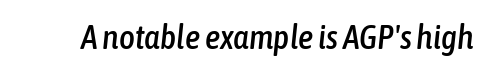
{"italic": "yes", "lean": "right", "slant_degrees": 6, "width": "condensed", "stroke_contrast": "low", "x_height": "medium", "monospaced": "no", "underline": "no", "letter_spacing": "normal", "letter_spacing_em": 0.0, "glyph_px": 34}
